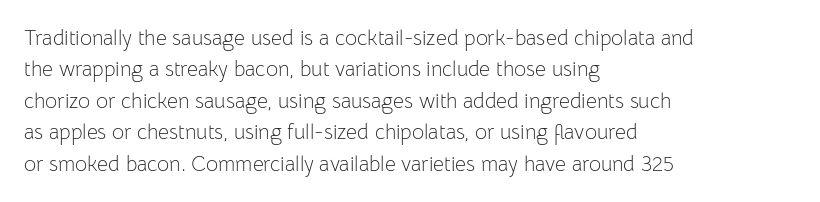
Q: Is the text bold? A: No.
Q: Is the text italic (slanted)? A: No, it is upright.
Q: Is the text underlined? A: No.
Q: How is the paragraph aligned? A: Left-aligned.
Q: Is the spacing between letters normal or unusually wide? A: Normal.
Q: Is the spacing between lines tight, normal or loose? A: Normal.
